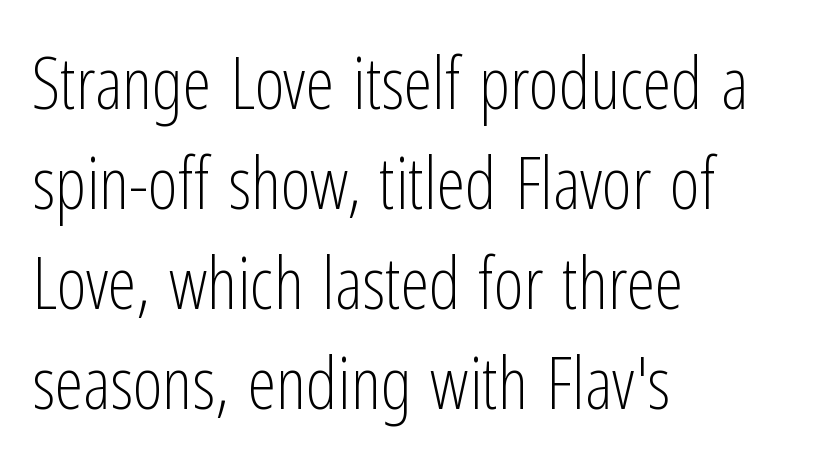
{"serif": "no", "italic": "no", "bold": "no", "weight": "light", "width": "condensed", "stroke_contrast": "low", "x_height": "medium", "monospaced": "no", "underline": "no", "align": "left", "line_spacing": "normal", "line_spacing_ratio": 1.39, "letter_spacing": "normal", "letter_spacing_em": 0.0, "glyph_px": 72}
